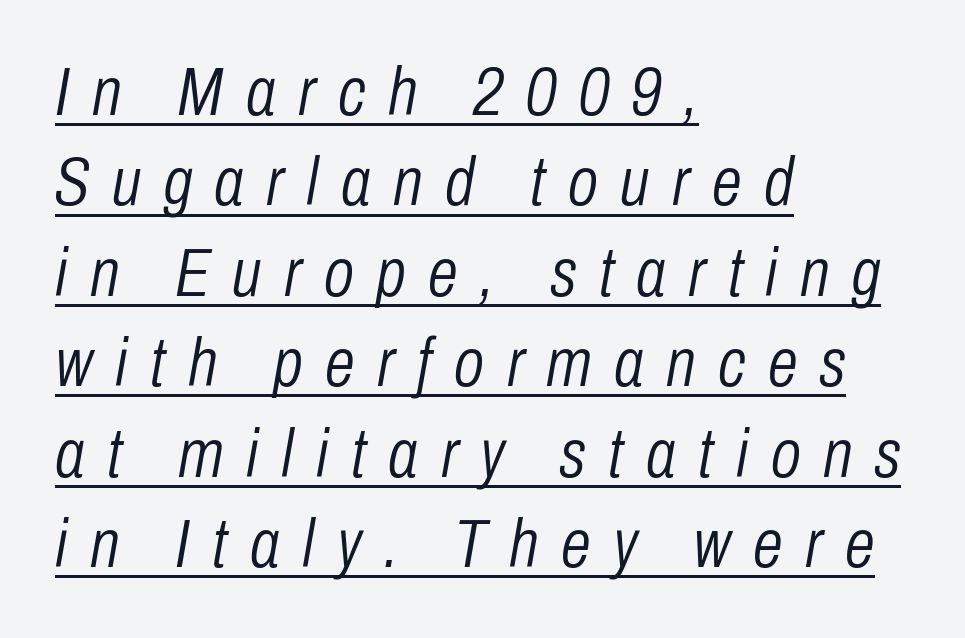
{"italic": "yes", "lean": "right", "slant_degrees": 10, "bold": "no", "weight": "light", "width": "condensed", "stroke_contrast": "low", "x_height": "medium", "monospaced": "no", "underline": "yes", "align": "left", "line_spacing": "normal", "line_spacing_ratio": 1.33, "letter_spacing": "wide", "letter_spacing_em": 0.33, "glyph_px": 68}
